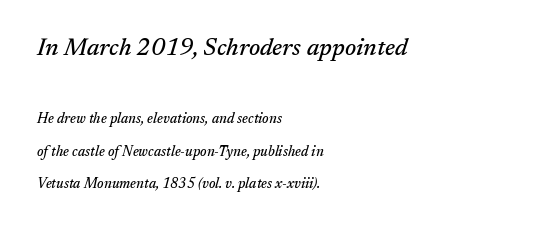
The image shows 24 px text type, italic (leaning right); set left-aligned, loose line spacing (2.33x), normal letter spacing, not underlined; the first (top) block is 1.71x larger.
